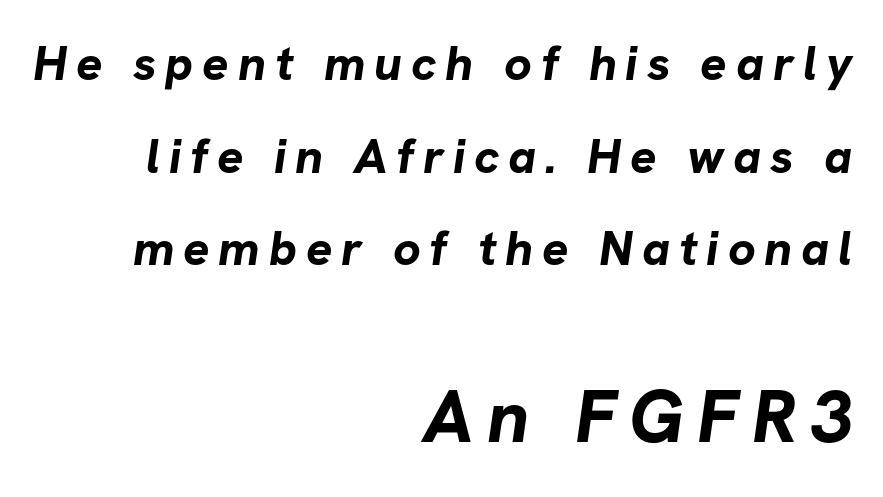
The image shows 74 px bold sans-serif type; set right-aligned, line spacing 1.89x, not underlined; the second (bottom) block is 1.51x larger; low stroke contrast and a medium x-height.
